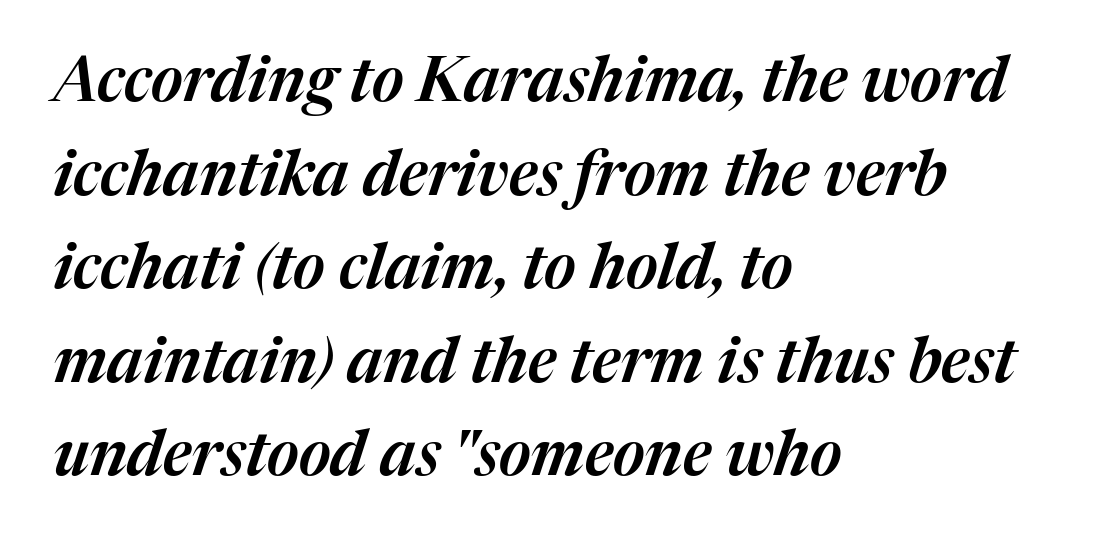
The image shows 62 px text type, italic (leaning right); set left-aligned, normal line spacing (1.51x), normal letter spacing, not underlined; medium stroke contrast and a medium x-height.
